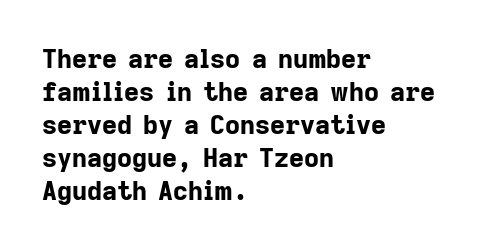
Q: Is the text bold? A: Yes.
Q: Is the text italic (slanted)? A: No, it is upright.
Q: Is the text underlined? A: No.
Q: How is the paragraph aligned? A: Left-aligned.
Q: Is the spacing between letters normal or unusually wide? A: Normal.
Q: Is the spacing between lines tight, normal or loose? A: Normal.
